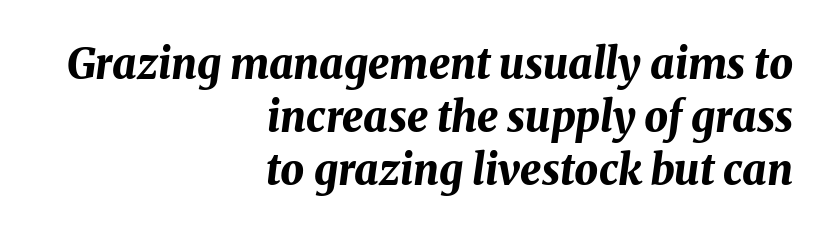
The image shows 42 px bold type, italic (leaning right); set right-aligned, normal line spacing (1.26x), normal letter spacing, not underlined; medium stroke contrast and a medium x-height.
